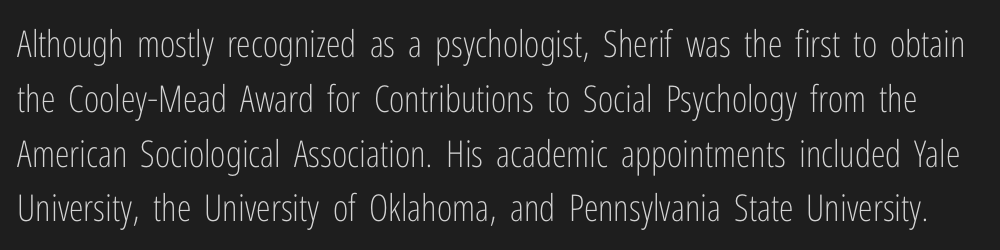
Quick note: underline off. Compared with a typical body face, this is equally light or lighter still. Nope, no serifs anywhere on these letters. Does the leading feel generous? No, just average. This is roman type, the default non-slanted kind.
